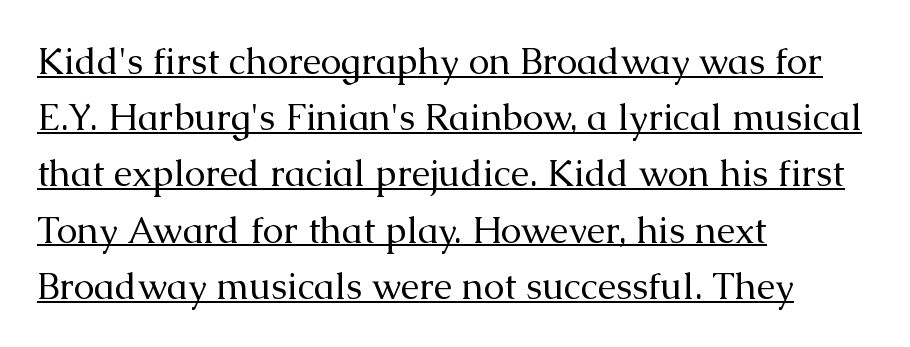
{"serif": "yes", "italic": "no", "bold": "no", "weight": "regular", "width": "normal", "stroke_contrast": "medium", "x_height": "medium", "monospaced": "no", "underline": "yes", "align": "left", "line_spacing": "normal", "line_spacing_ratio": 1.52, "letter_spacing": "normal", "letter_spacing_em": 0.0, "glyph_px": 37}
